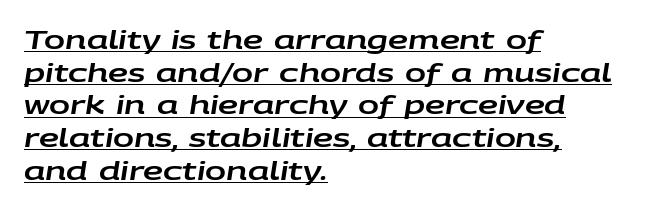
{"italic": "yes", "lean": "right", "slant_degrees": 9, "underline": "yes", "align": "left", "line_spacing": "normal", "line_spacing_ratio": 1.31, "letter_spacing": "normal", "letter_spacing_em": 0.0, "glyph_px": 25}
